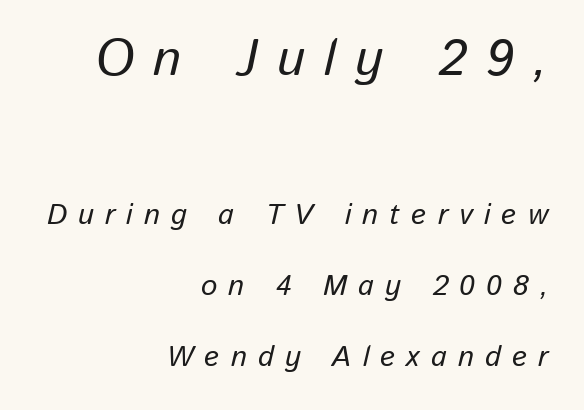
The image shows 51 px text type, italic (leaning right); set right-aligned, loose line spacing (2.45x), unusually wide letter spacing (+0.38 em), not underlined; the first (top) block is 1.76x larger; low stroke contrast and a medium x-height.
